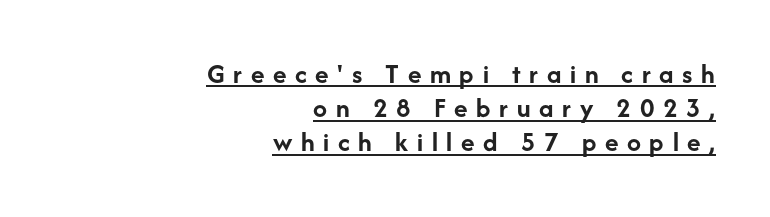
The image shows 28 px semibold sans-serif type, upright; set right-aligned, line spacing 1.22x, unusually wide letter spacing (+0.31 em), underlined; low stroke contrast and a medium x-height.
